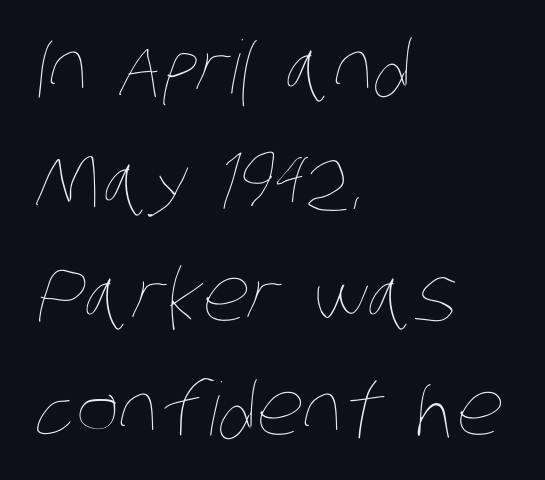
Q: Is the text bold? A: No.
Q: Is the text underlined? A: No.
Q: How is the paragraph aligned? A: Left-aligned.
Q: Is the spacing between letters normal or unusually wide? A: Normal.
Q: Is the spacing between lines tight, normal or loose? A: Normal.
Q: Width (condensed, normal, or wide)? A: Condensed.
Q: Stroke contrast? A: Low.
Q: x-height? A: Large.
Q: Monospaced? A: No.
